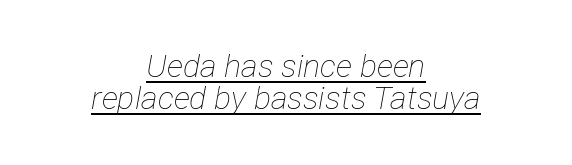
{"italic": "yes", "lean": "right", "slant_degrees": 12, "bold": "no", "weight": "thin", "width": "condensed", "stroke_contrast": "low", "x_height": "medium", "monospaced": "no", "underline": "yes", "align": "center", "line_spacing": "tight", "line_spacing_ratio": 1.01, "letter_spacing": "normal", "letter_spacing_em": 0.0, "glyph_px": 32}
